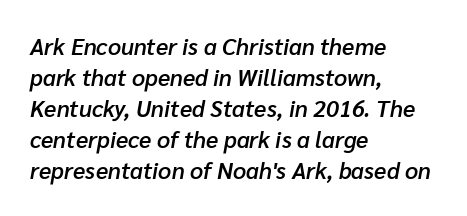
Tracking here is standard; glyphs follow each other at the usual distance. The passage shown stacks its lines at a standard gap. The sample has been set in demibold, a notch under bold. Observe the lean: these are italic letterforms. Words float on clear page, feet unadorned.
